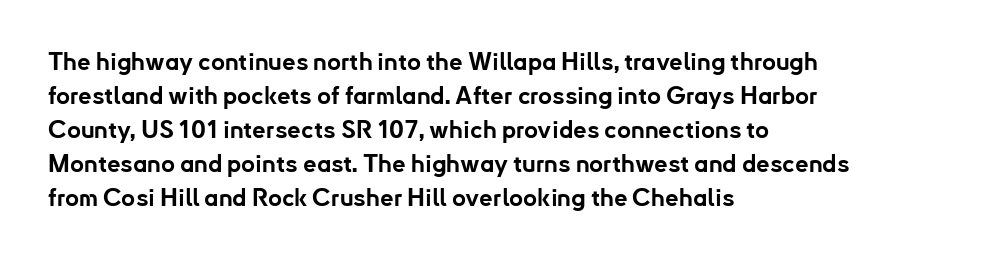
The passage shown stacks its lines at a standard gap. These lines keep a tight, regular rhythm from letter to letter. Descenders hang freely into open space. The sample has been set heavy, in full bold. Leftover space on each line is placed entirely after the last word. Nope, not italic — everything's standing straight.
